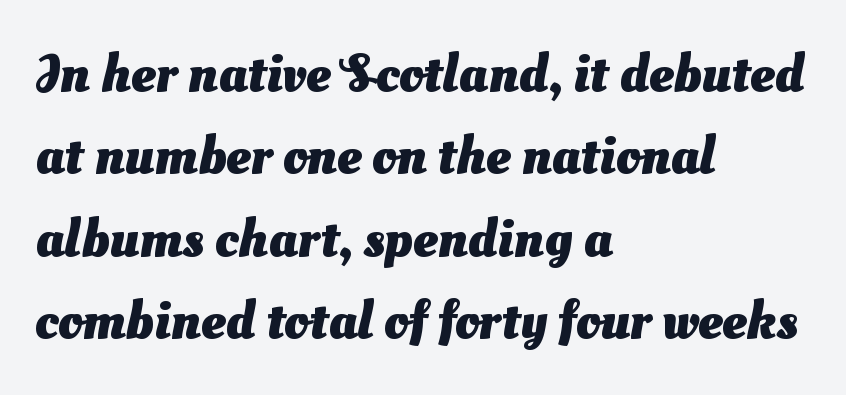
{"serif": "no", "bold": "yes", "weight": "heavy", "width": "normal", "stroke_contrast": "medium", "x_height": "small", "monospaced": "no", "underline": "no", "align": "left", "line_spacing": "normal", "line_spacing_ratio": 1.5, "letter_spacing": "normal", "letter_spacing_em": 0.0, "glyph_px": 55}
